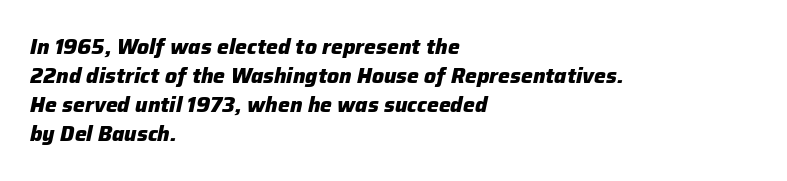
{"italic": "yes", "lean": "right", "slant_degrees": 12, "bold": "yes", "underline": "no", "align": "left", "line_spacing": "normal", "line_spacing_ratio": 1.38, "letter_spacing": "normal", "letter_spacing_em": 0.0, "glyph_px": 21}
